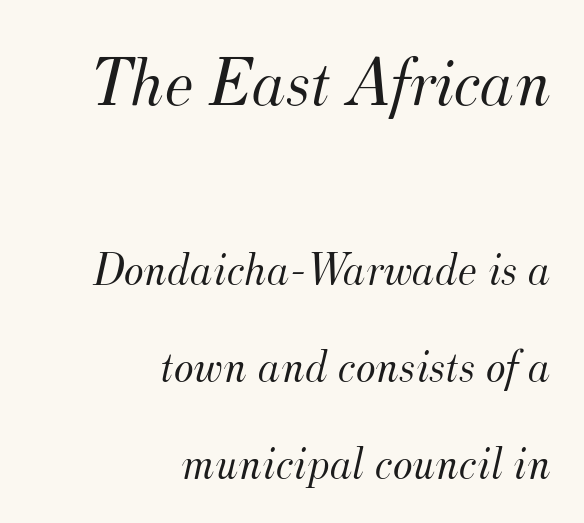
Stems here are at most as thick as an everyday book face. The area under the type is left untouched. The vertical gap from one line to the next is large. Type size steps down from the first block to the second. Leftover space on each line is placed entirely before the opening word.
